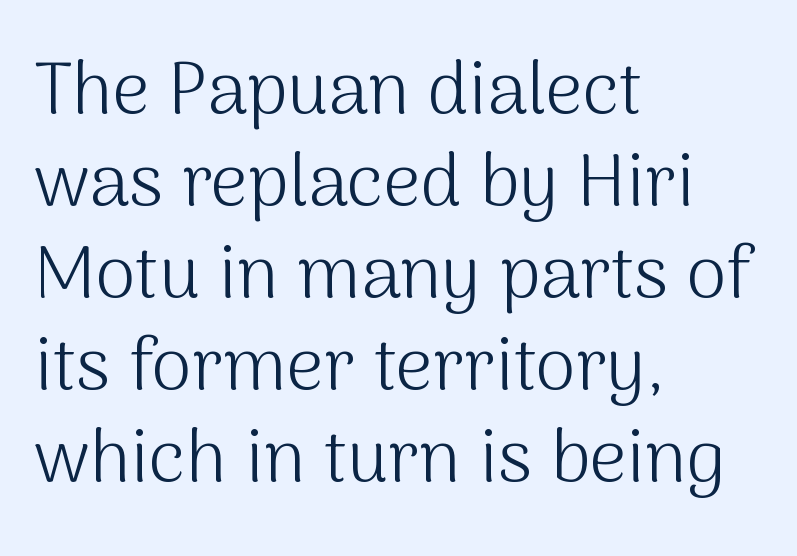
The glyphs are unaccompanied by any horizontal stroke below them. The axis of the letterforms is exactly vertical. Heft: none added — not bold. Do the characters align in a grid? No, the font is proportional. Whoever set this chose a conventional vertical rhythm. Spacing between characters is what you'd get straight out of the box.
